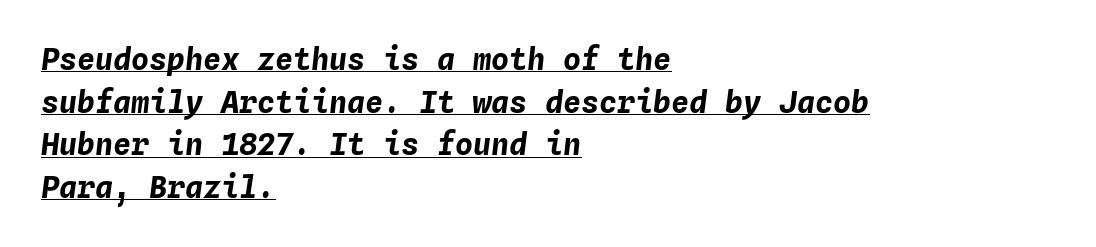
{"italic": "yes", "lean": "right", "slant_degrees": 4, "bold": "yes", "weight": "bold", "width": "normal", "stroke_contrast": "low", "x_height": "medium", "monospaced": "yes", "underline": "yes", "align": "left", "line_spacing": "normal", "line_spacing_ratio": 1.42, "letter_spacing": "normal", "letter_spacing_em": 0.0, "glyph_px": 30}
